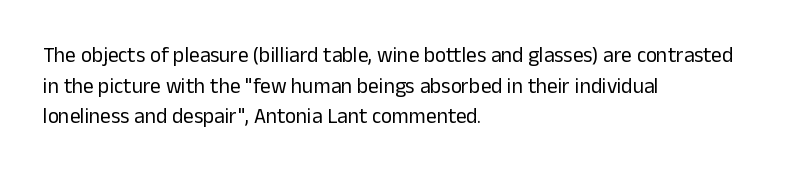
Q: Is the text bold? A: No.
Q: Is the text italic (slanted)? A: No, it is upright.
Q: Is the text underlined? A: No.
Q: How is the paragraph aligned? A: Left-aligned.
Q: Is the spacing between letters normal or unusually wide? A: Normal.
Q: Is the spacing between lines tight, normal or loose? A: Normal.
